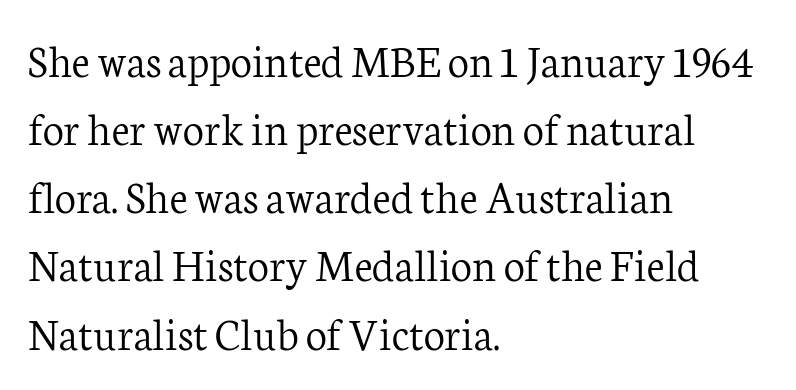
Q: Is the text bold? A: No.
Q: Is the text italic (slanted)? A: No, it is upright.
Q: Is the typeface a serif or a sans-serif typeface? A: Serif.
Q: Is the text underlined? A: No.
Q: How is the paragraph aligned? A: Left-aligned.
Q: Is the spacing between letters normal or unusually wide? A: Normal.
Q: Is the spacing between lines tight, normal or loose? A: Normal.
Q: Width (condensed, normal, or wide)? A: Normal.
Q: Stroke contrast? A: Low.
Q: x-height? A: Medium.
Q: Monospaced? A: No.
